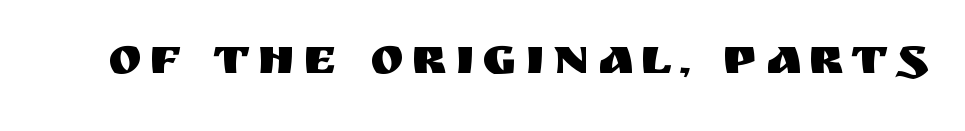
The image shows 51 px sans-serif type, upright; set not underlined; medium stroke contrast and a large x-height.
